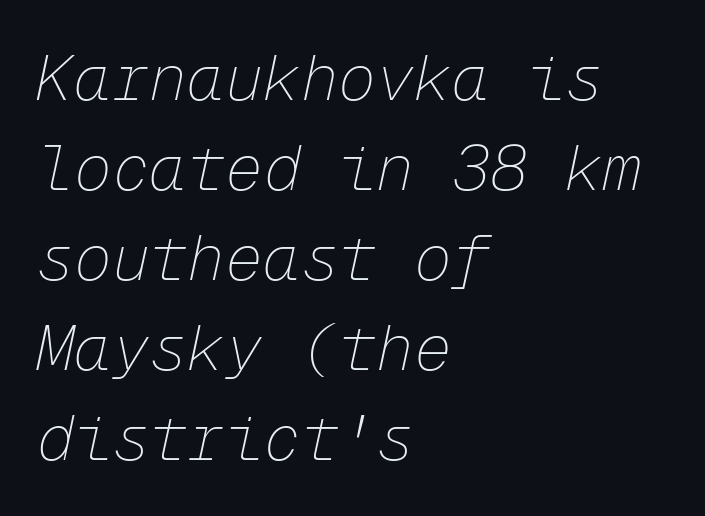
{"italic": "yes", "lean": "right", "slant_degrees": 12, "bold": "no", "weight": "thin", "width": "normal", "stroke_contrast": "low", "x_height": "medium", "monospaced": "yes", "underline": "no", "align": "left", "line_spacing": "normal", "line_spacing_ratio": 1.43, "letter_spacing": "normal", "letter_spacing_em": 0.0, "glyph_px": 63}
